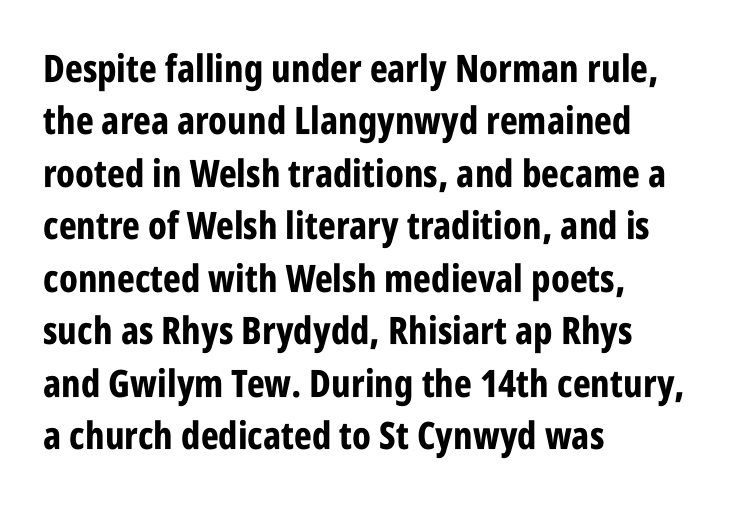
Q: Is the text bold? A: Yes.
Q: Is the text italic (slanted)? A: No, it is upright.
Q: Is the typeface a serif or a sans-serif typeface? A: Sans-serif.
Q: Is the text underlined? A: No.
Q: How is the paragraph aligned? A: Left-aligned.
Q: Is the spacing between letters normal or unusually wide? A: Normal.
Q: Is the spacing between lines tight, normal or loose? A: Normal.
Q: Width (condensed, normal, or wide)? A: Condensed.
Q: Stroke contrast? A: Low.
Q: x-height? A: Large.
Q: Monospaced? A: No.
